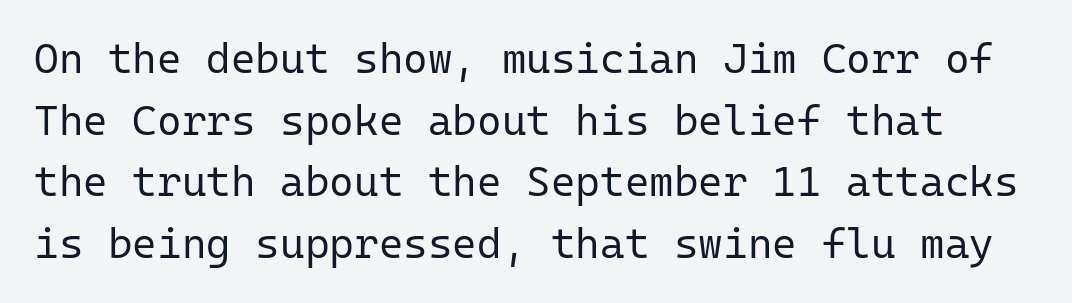
These glyphs show unthickened strokes, regular width or finer. The line texture is even and compact thanks to regular tracking. The passage shown is typeset with a sans-serif family. Note the uniform advance width — an 'i' takes as much space as an 'm'. Is there much room between lines? A standard amount, neither cramped nor airy. Nope, not italic — everything's standing straight.
